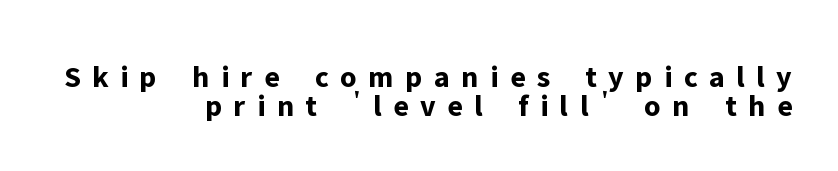
{"serif": "no", "italic": "no", "bold": "yes", "weight": "bold", "width": "normal", "stroke_contrast": "low", "x_height": "medium", "monospaced": "no", "underline": "no", "align": "right", "line_spacing": "tight", "line_spacing_ratio": 0.95, "letter_spacing": "wide", "letter_spacing_em": 0.37, "glyph_px": 31}
